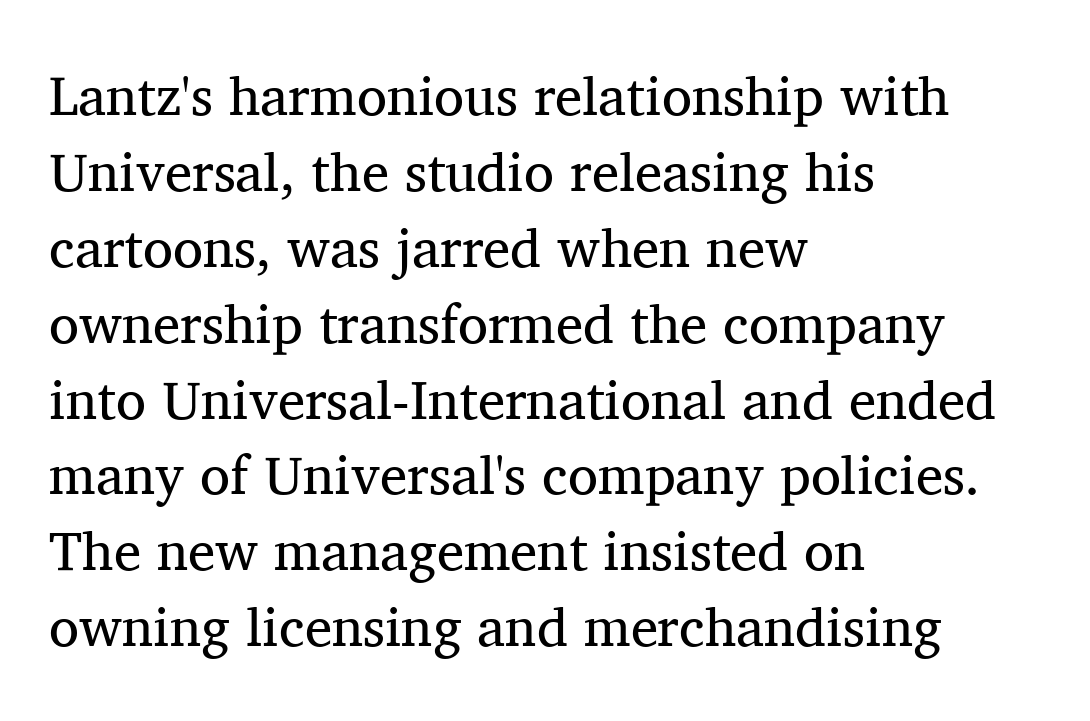
The image shows 55 px regular-weight serif type, upright; set left-aligned, normal line spacing (1.38x), normal letter spacing, not underlined; medium stroke contrast and a medium x-height.
